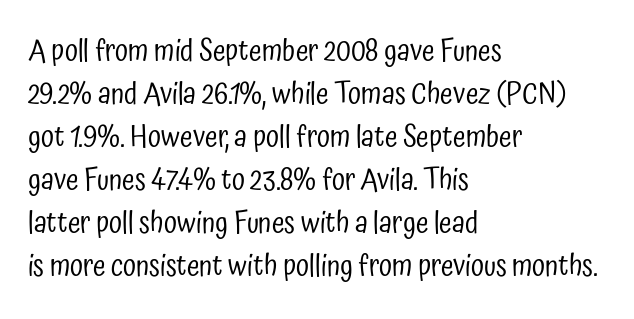
The area under the type is left untouched. The ragged edge is on the right, which tells us the setting is flush left. Nope, not italic — everything's standing straight. How would I describe the line gaps? Plain and ordinary. Are there feet on the stems? There aren't — it's a sans. This sample uses plain, unmodified letter spacing.
